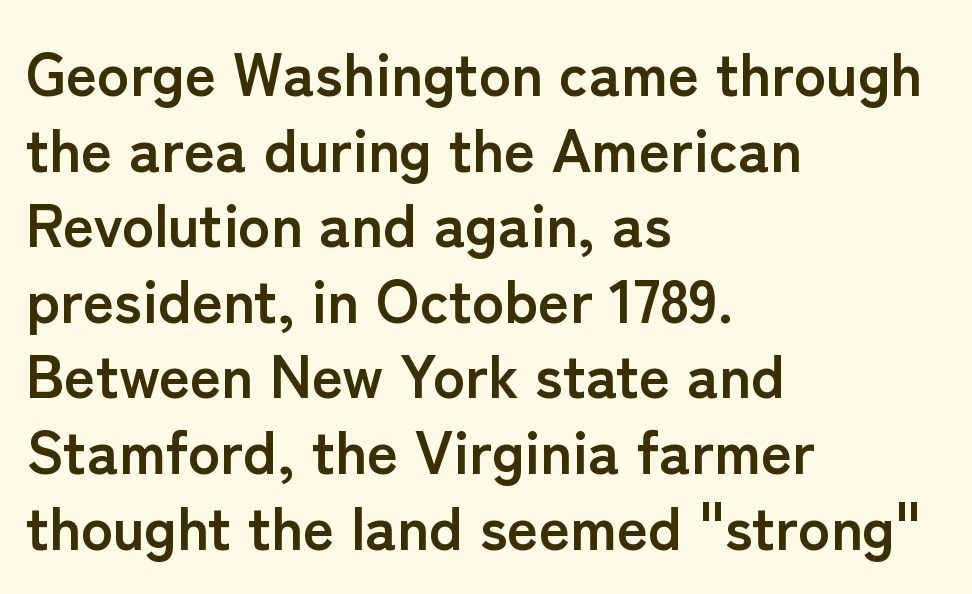
{"serif": "no", "italic": "no", "bold": "yes", "weight": "semibold", "width": "normal", "stroke_contrast": "low", "x_height": "medium", "monospaced": "no", "underline": "no", "align": "left", "line_spacing": "normal", "line_spacing_ratio": 1.26, "letter_spacing": "normal", "letter_spacing_em": 0.0, "glyph_px": 60}
